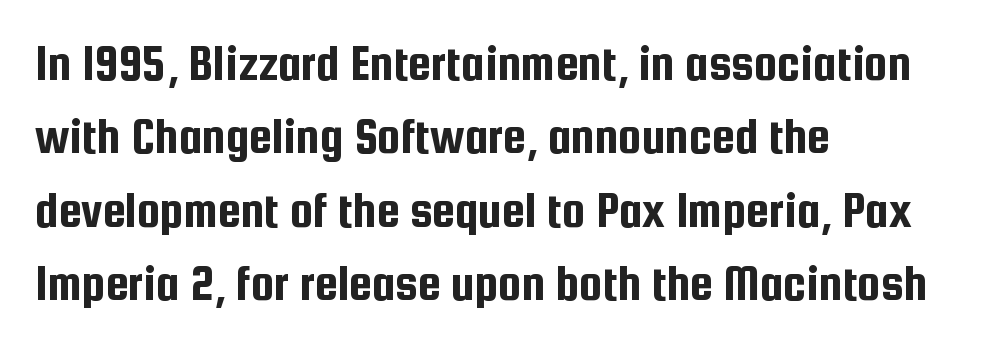
The image shows 52 px condensed sans-serif type, upright; set left-aligned, normal line spacing (1.41x), normal letter spacing, not underlined; low stroke contrast and a medium x-height.
